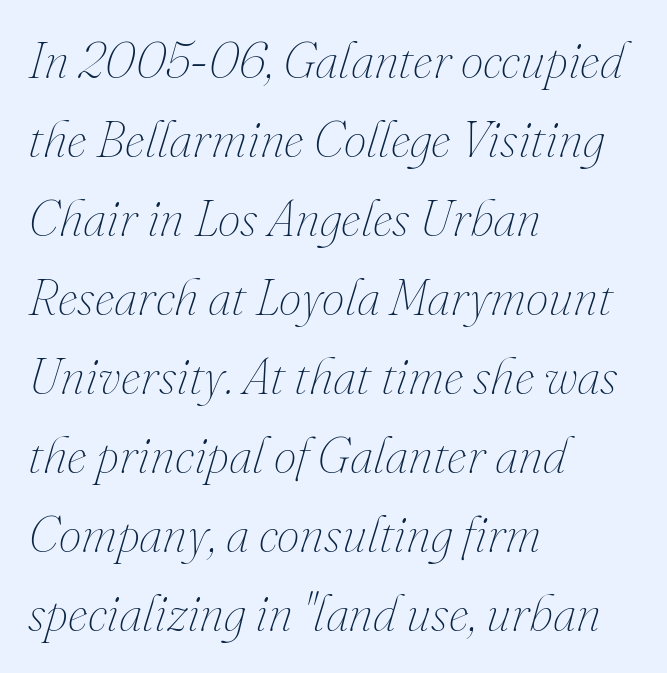
Look at the tracking — it's just the regular setting, nothing added. The glyphs are unaccompanied by any horizontal stroke below them. Which margin do the lines hug? The left one — the right edge is uneven. If you measured baseline to baseline, you'd find a middling distance.
